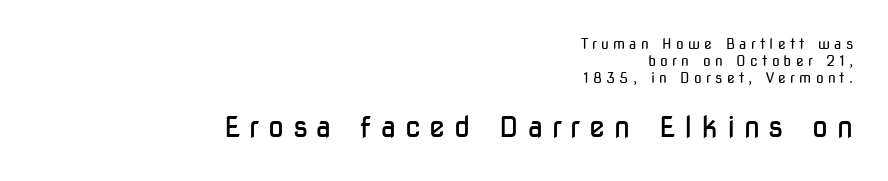
Q: Is the text bold? A: No.
Q: Is the text italic (slanted)? A: No, it is upright.
Q: Is the typeface a serif or a sans-serif typeface? A: Sans-serif.
Q: Is the text underlined? A: No.
Q: How is the paragraph aligned? A: Right-aligned.
Q: Is the spacing between letters normal or unusually wide? A: Unusually wide.
Q: Which block of text is set in a larger size, the first (top) or the second (bottom)? A: The second (bottom) one.
Q: Width (condensed, normal, or wide)? A: Condensed.
Q: Stroke contrast? A: Low.
Q: x-height? A: Medium.
Q: Monospaced? A: No.
